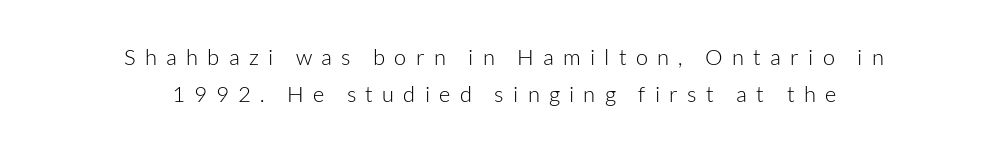
{"italic": "no", "bold": "no", "underline": "no", "align": "center", "line_spacing": "normal", "line_spacing_ratio": 1.67, "letter_spacing": "wide", "letter_spacing_em": 0.42, "glyph_px": 22}
